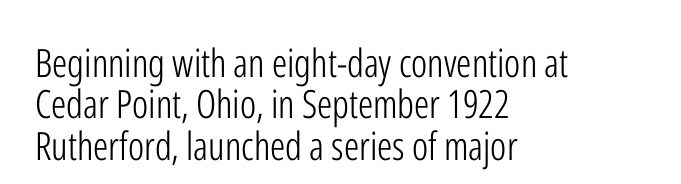
The image shows 39 px light, condensed sans-serif type, upright; set left-aligned, tight line spacing (1.06x), normal letter spacing, not underlined; low stroke contrast and a medium x-height.
